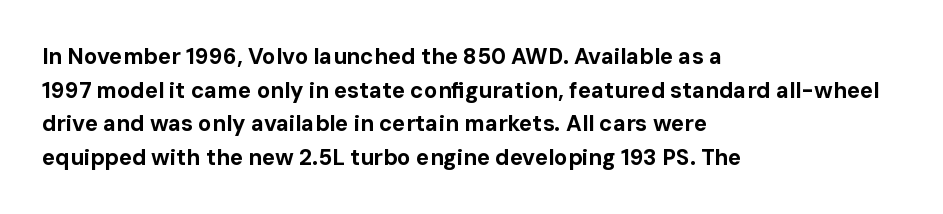
The image shows 22 px bold type, upright; set left-aligned, normal line spacing (1.53x), normal letter spacing, not underlined.
